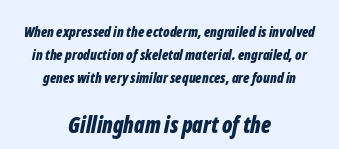
Q: Is the text bold? A: Yes.
Q: Is the text italic (slanted)? A: Yes, it leans right by about 12 degrees.
Q: Is the text underlined? A: No.
Q: How is the paragraph aligned? A: Centered.
Q: Is the spacing between letters normal or unusually wide? A: Normal.
Q: Is the spacing between lines tight, normal or loose? A: Normal.
Q: Which block of text is set in a larger size, the first (top) or the second (bottom)? A: The second (bottom) one.
